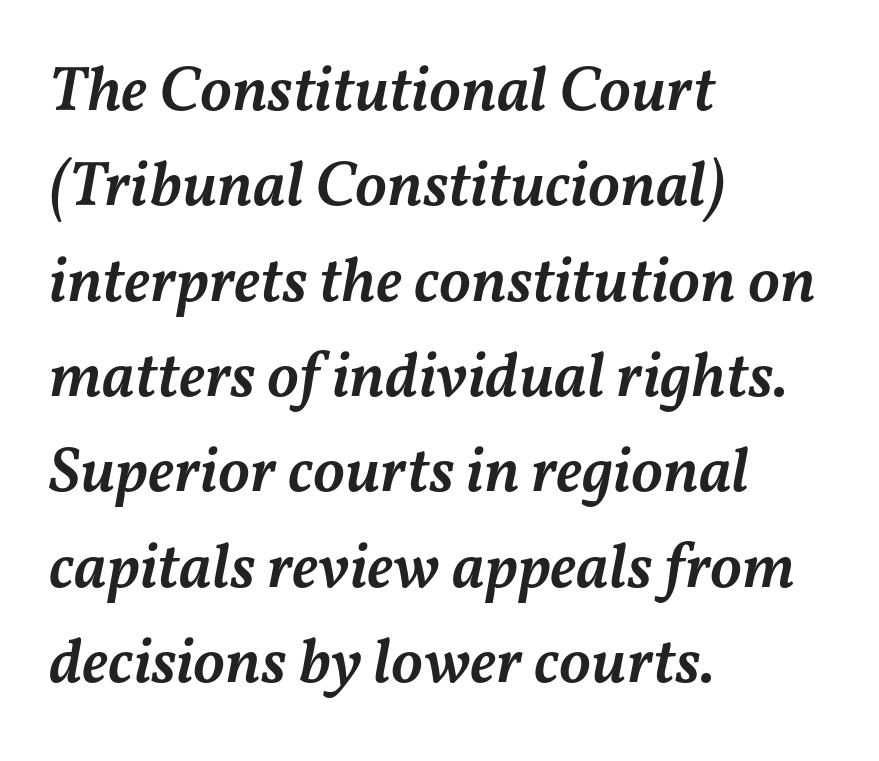
Q: Is the text bold? A: Semi-bold.
Q: Is the text italic (slanted)? A: Yes, it leans right by about 11 degrees.
Q: Is the text underlined? A: No.
Q: How is the paragraph aligned? A: Left-aligned.
Q: Is the spacing between letters normal or unusually wide? A: Normal.
Q: Is the spacing between lines tight, normal or loose? A: Normal.
Q: Width (condensed, normal, or wide)? A: Normal.
Q: Stroke contrast? A: Medium.
Q: x-height? A: Medium.
Q: Monospaced? A: No.
